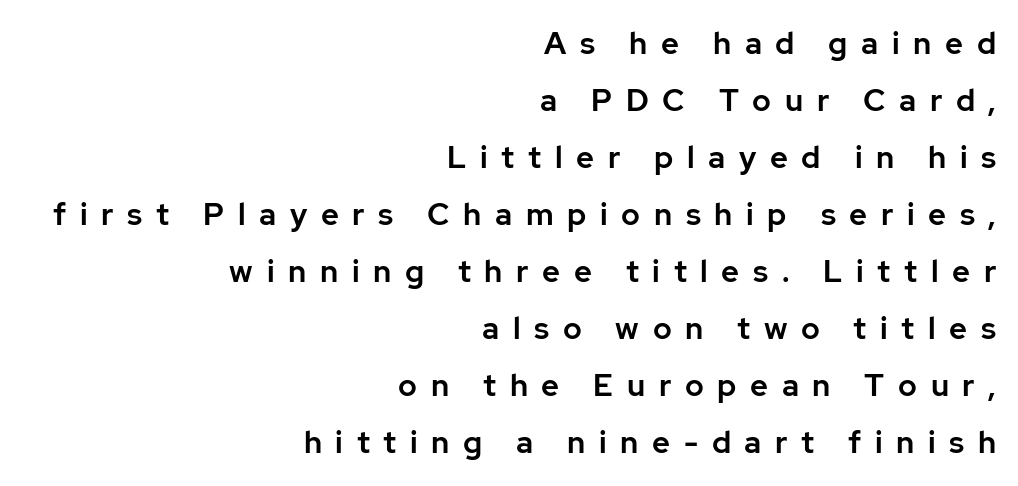
The image shows 31 px sans-serif type, upright; set right-aligned, line spacing 1.84x, unusually wide letter spacing (+0.44 em), not underlined; low stroke contrast and a medium x-height.
